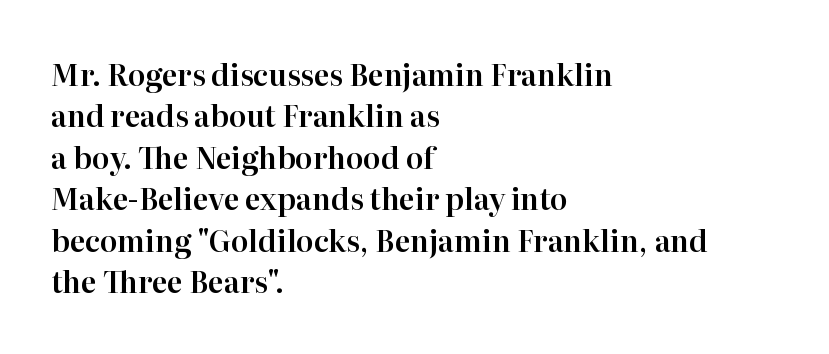
Q: Is the text italic (slanted)? A: No, it is upright.
Q: Is the typeface a serif or a sans-serif typeface? A: Serif.
Q: Is the text underlined? A: No.
Q: How is the paragraph aligned? A: Left-aligned.
Q: Is the spacing between letters normal or unusually wide? A: Normal.
Q: Is the spacing between lines tight, normal or loose? A: Normal.
Q: Width (condensed, normal, or wide)? A: Normal.
Q: Stroke contrast? A: High.
Q: x-height? A: Medium.
Q: Monospaced? A: No.
